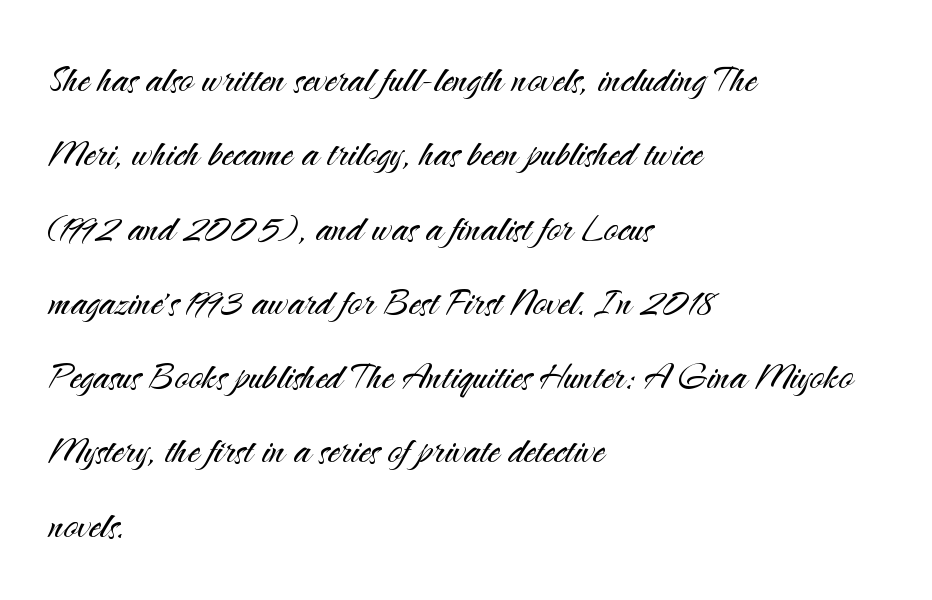
{"serif": "no", "bold": "no", "weight": "light", "width": "normal", "stroke_contrast": "medium", "x_height": "small", "monospaced": "no", "underline": "no", "align": "left", "line_spacing": "normal", "line_spacing_ratio": 1.58, "letter_spacing": "normal", "letter_spacing_em": 0.0, "glyph_px": 47}
